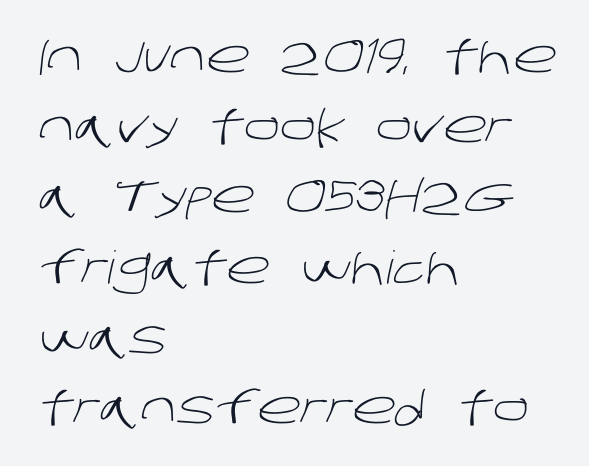
Decoration check: the copy has no underline. Characters follow at the spacing the type designer built in. Counters stay open thanks to moderate or lighter strokes. The vertical gap from one line to the next is medium. You can tell from the bare stems that sans-serif type was used.
